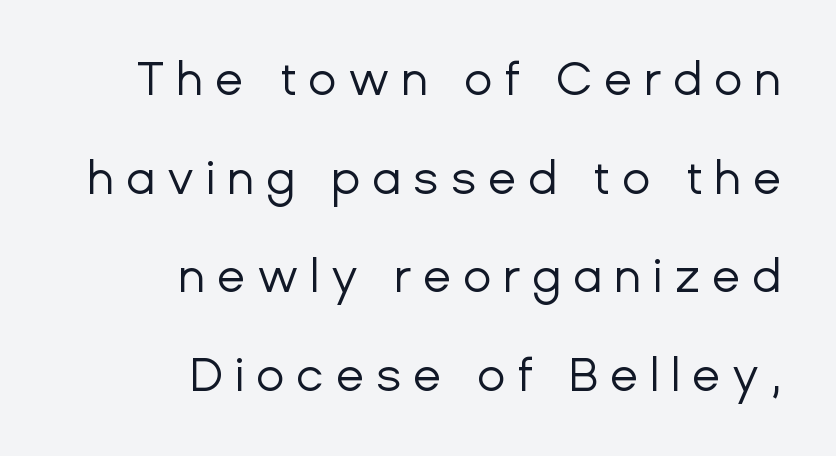
The letters advance in unequal steps, a hallmark of proportional type. Serifs: no, the terminals of the letterforms are clean. No italicization has been applied; the sample stays upright. Does the copy run flush right? Yes — the right margin is perfectly even.
